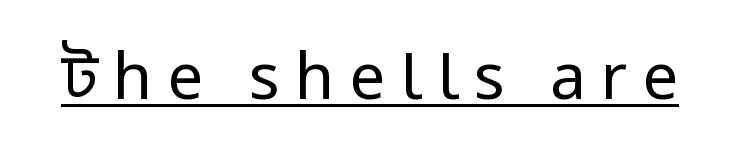
Nothing heavy about these letters — not bold at all. These lines are rendered in a variable-pitch font. The designer went with a sans here, leaving each stem footless. Nope, not italic — everything's standing straight.
